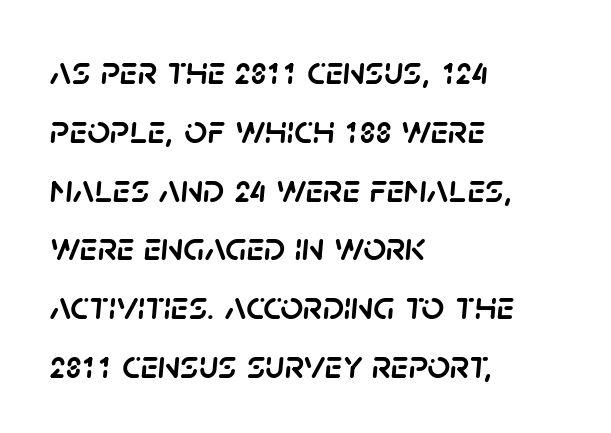
{"italic": "yes", "lean": "right", "slant_degrees": 5, "width": "normal", "stroke_contrast": "low", "x_height": "large", "monospaced": "no", "underline": "no", "align": "left", "line_spacing": "normal", "line_spacing_ratio": 1.47, "letter_spacing": "normal", "letter_spacing_em": 0.0, "glyph_px": 40}
